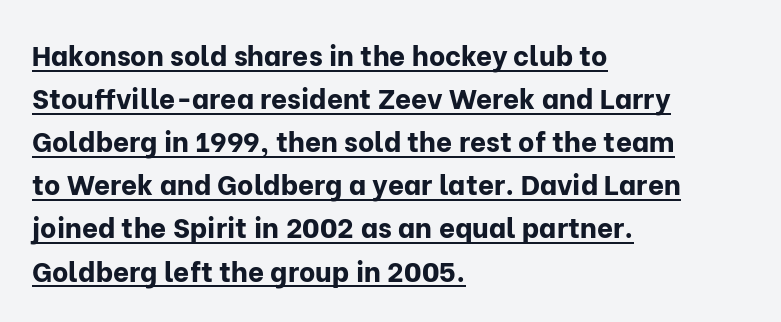
Q: Is the text bold? A: Yes.
Q: Is the text italic (slanted)? A: No, it is upright.
Q: Is the typeface a serif or a sans-serif typeface? A: Sans-serif.
Q: Is the text underlined? A: Yes.
Q: How is the paragraph aligned? A: Left-aligned.
Q: Is the spacing between letters normal or unusually wide? A: Normal.
Q: Is the spacing between lines tight, normal or loose? A: Normal.
Q: Width (condensed, normal, or wide)? A: Normal.
Q: Stroke contrast? A: Low.
Q: x-height? A: Medium.
Q: Monospaced? A: No.
